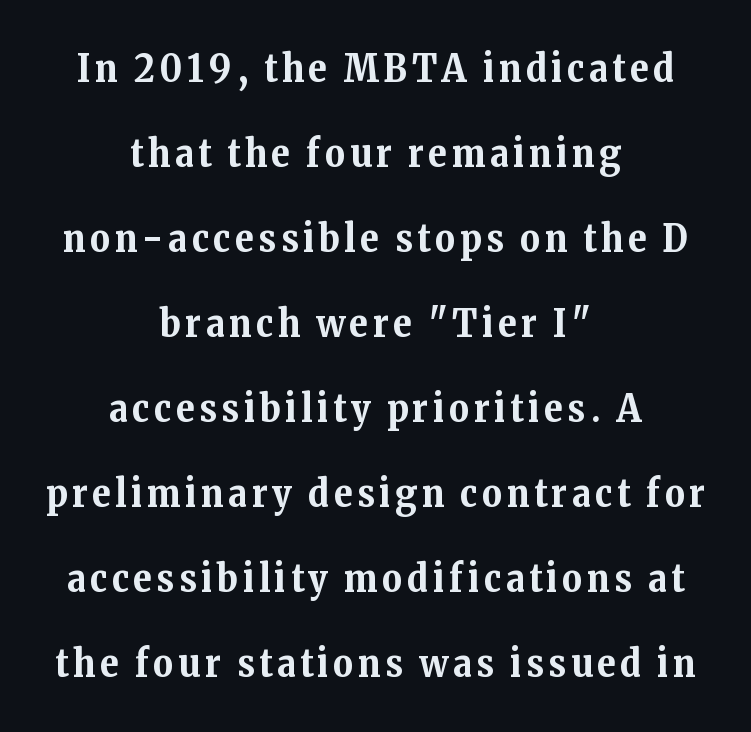
{"serif": "yes", "italic": "no", "bold": "yes", "weight": "bold", "width": "normal", "stroke_contrast": "medium", "x_height": "medium", "monospaced": "no", "underline": "no", "align": "center", "line_spacing": "loose", "line_spacing_ratio": 2.18, "glyph_px": 39}
